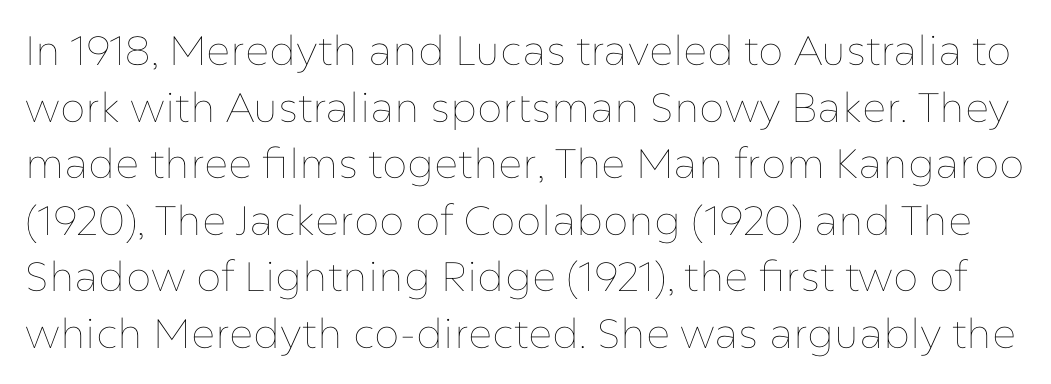
The image shows 41 px thin type, upright; set normal line spacing (1.38x), normal letter spacing, not underlined; low stroke contrast and a medium x-height.
